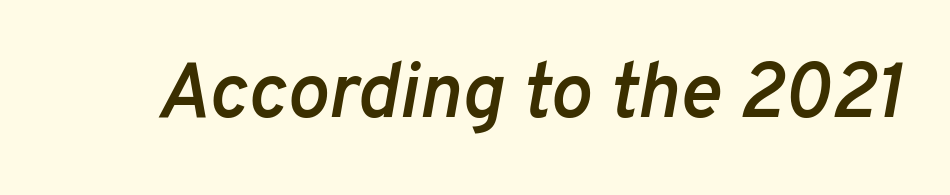
Q: Is the text bold? A: Semi-bold.
Q: Is the text italic (slanted)? A: Yes, it leans right by about 10 degrees.
Q: Is the text underlined? A: No.
Q: Is the spacing between letters normal or unusually wide? A: Normal.
Q: Width (condensed, normal, or wide)? A: Normal.
Q: Stroke contrast? A: Low.
Q: x-height? A: Medium.
Q: Monospaced? A: No.
